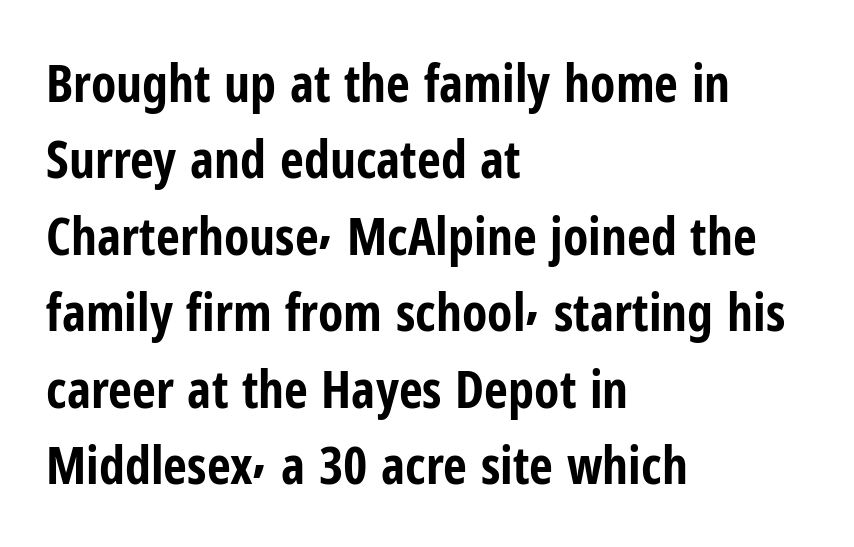
{"serif": "no", "italic": "no", "bold": "yes", "weight": "bold", "width": "condensed", "stroke_contrast": "low", "x_height": "medium", "monospaced": "no", "underline": "no", "align": "left", "line_spacing": "normal", "line_spacing_ratio": 1.47, "letter_spacing": "normal", "letter_spacing_em": 0.0, "glyph_px": 52}
